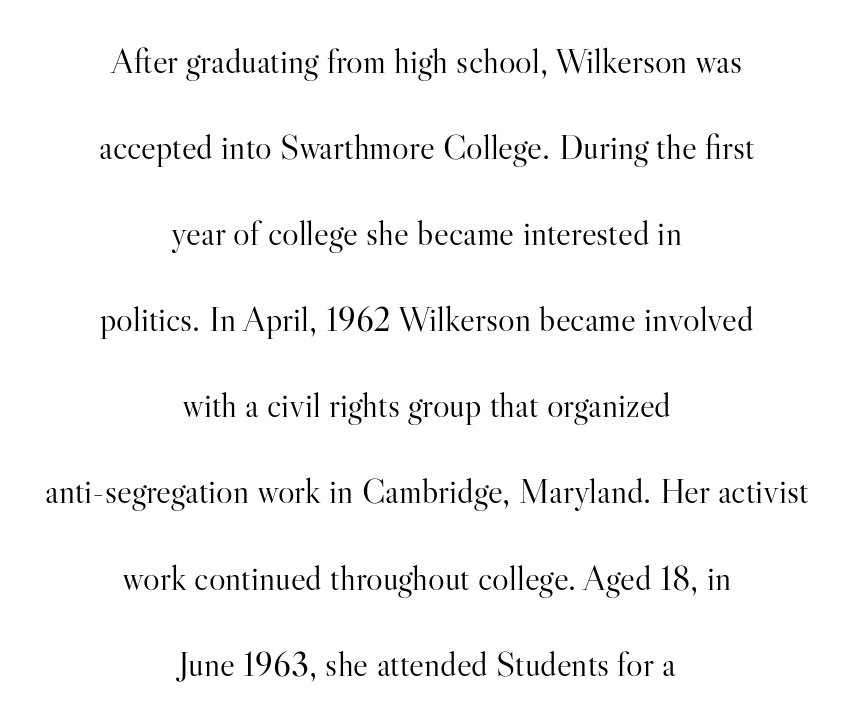
The strokes carry an ordinary text weight at most. The whitespace from short lines is split evenly between both sides. Italic: no, the glyphs are upright roman. The horizontal fit of the characters is conventional and even.
